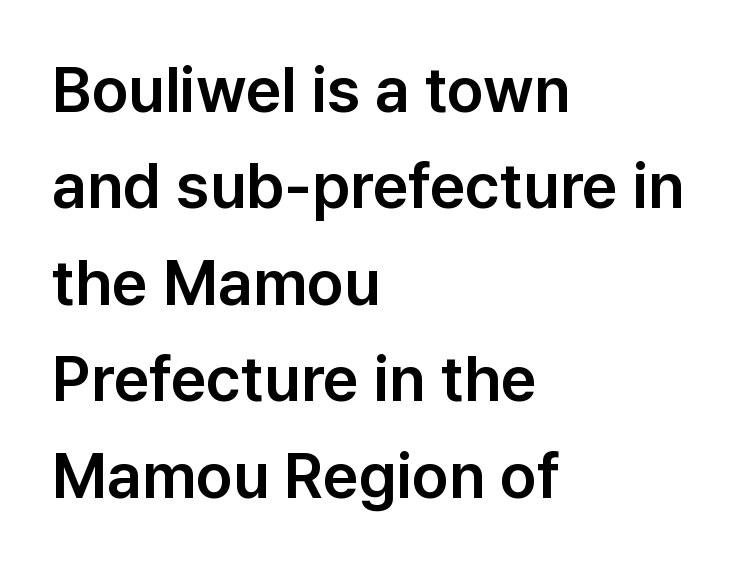
The image shows 63 px sans-serif type, upright; set left-aligned, normal line spacing (1.53x), normal letter spacing, not underlined; low stroke contrast and a medium x-height.
